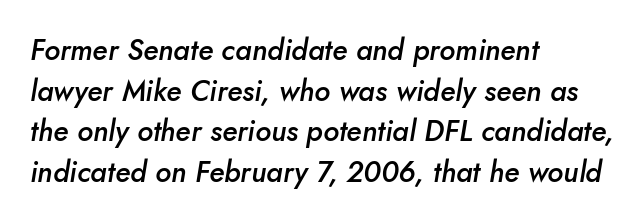
{"italic": "yes", "lean": "right", "slant_degrees": 10, "bold": "semi", "weight": "semibold", "width": "normal", "stroke_contrast": "low", "x_height": "small", "monospaced": "no", "underline": "no", "align": "left", "line_spacing": "normal", "line_spacing_ratio": 1.4, "letter_spacing": "normal", "letter_spacing_em": 0.0, "glyph_px": 29}
